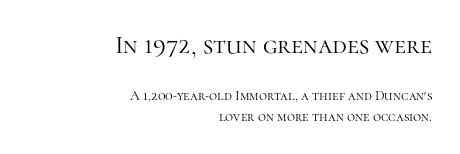
The image shows 26 px text type, upright; set right-aligned, normal line spacing (1.48x), normal letter spacing, not underlined; the first (top) block is 1.86x larger.
